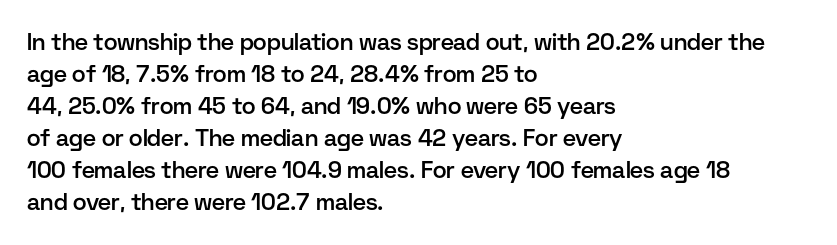
{"italic": "no", "bold": "semi", "underline": "no", "align": "left", "line_spacing": "normal", "line_spacing_ratio": 1.39, "letter_spacing": "normal", "letter_spacing_em": 0.0, "glyph_px": 23}
